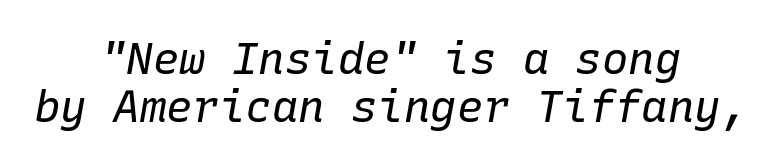
The image shows 44 px regular-weight type, italic (leaning right), monospaced; set centered, tight line spacing (1.09x), normal letter spacing, not underlined; low stroke contrast and a medium x-height.
